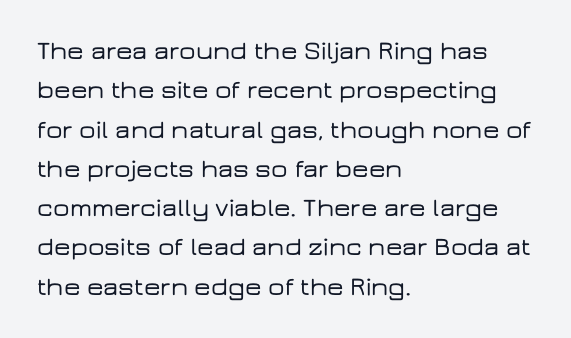
The image shows 26 px text type, upright; set left-aligned, normal line spacing (1.51x), normal letter spacing, not underlined.
